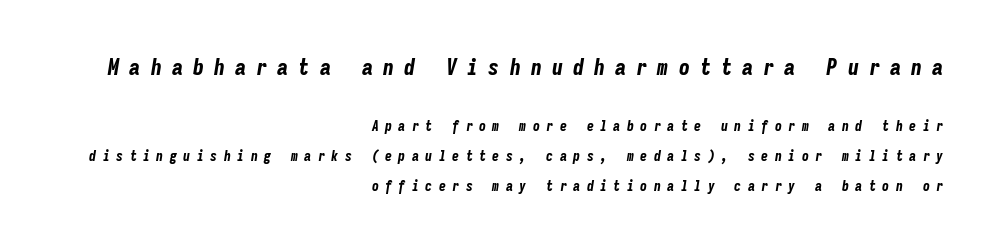
Quick note: interline space is abundant. The text carries the slant typical of an italic or oblique font. Just letters on the line, the space beneath them empty. Size contrast runs from large at the top to small at the bottom. What stands out about the letter spacing? Its width — letters are far apart.
